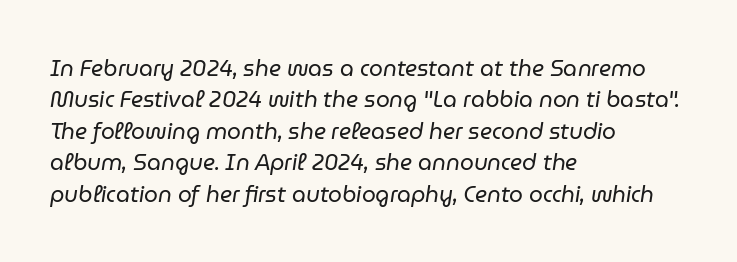
The image shows 22 px text type, italic (leaning right); set left-aligned, normal line spacing (1.43x), normal letter spacing, not underlined.
